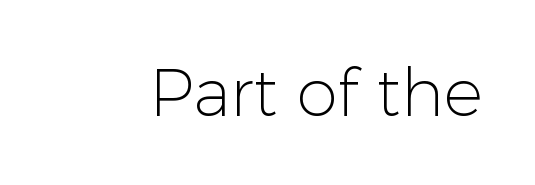
{"serif": "no", "italic": "no", "bold": "no", "weight": "light", "width": "normal", "stroke_contrast": "low", "x_height": "medium", "monospaced": "no", "underline": "no", "letter_spacing": "normal", "letter_spacing_em": 0.0, "glyph_px": 66}
